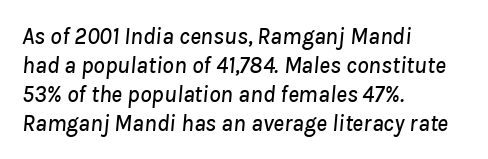
The image shows 23 px text type, italic (leaning right); set left-aligned, normal line spacing (1.26x), normal letter spacing, not underlined.
